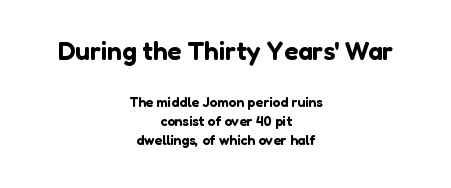
The image shows 26 px text type, upright; set centered, normal line spacing (1.36x), normal letter spacing, not underlined; the first (top) block is 1.86x larger.
